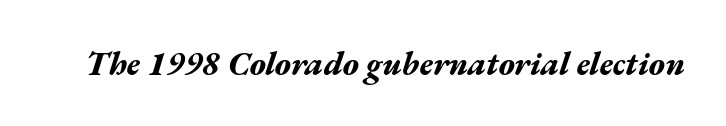
The image shows 33 px bold, wide type, italic (leaning right); set normal letter spacing, not underlined; medium stroke contrast and a medium x-height.
